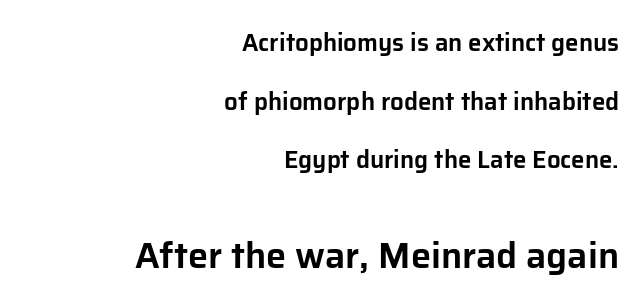
Note: smaller setting up top, larger setting below. Ordinary non-slanted type is in use. Interline gaps are noticeably wide in this sample. The lines in this sample share a right terminus and differ only in where they begin. Letters rest on an invisible, unmarked baseline.
